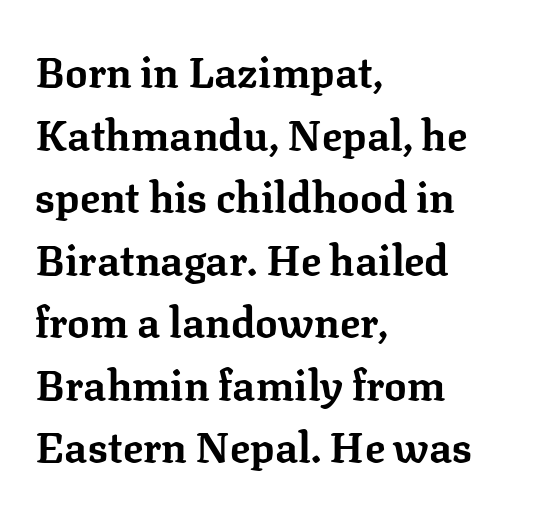
Standard letterfit; no display-style spreading of the glyphs. It's the straight-up-and-down kind of type. In terms of weight, the rendering is a true, heavy bold. Proportional: the letters do not fall into vertical columns. Has an underline been added? It has not.
